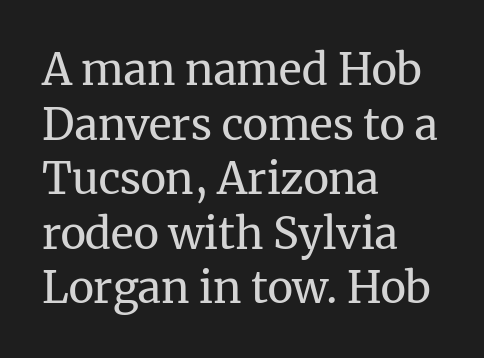
{"serif": "yes", "italic": "no", "bold": "no", "weight": "regular", "width": "normal", "stroke_contrast": "medium", "x_height": "medium", "monospaced": "no", "underline": "no", "align": "left", "line_spacing": "normal", "line_spacing_ratio": 1.27, "letter_spacing": "normal", "letter_spacing_em": 0.0, "glyph_px": 43}
